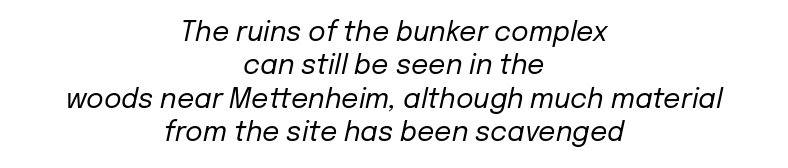
{"italic": "yes", "lean": "right", "slant_degrees": 12, "bold": "no", "underline": "no", "align": "center", "line_spacing_ratio": 1.24, "letter_spacing": "normal", "letter_spacing_em": 0.0, "glyph_px": 27}
